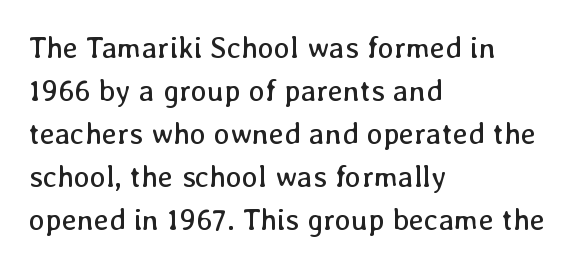
Q: Is the text bold? A: No.
Q: Is the text italic (slanted)? A: No, it is upright.
Q: Is the text underlined? A: No.
Q: How is the paragraph aligned? A: Left-aligned.
Q: Is the spacing between letters normal or unusually wide? A: Normal.
Q: Is the spacing between lines tight, normal or loose? A: Normal.
Q: Width (condensed, normal, or wide)? A: Normal.
Q: Stroke contrast? A: Low.
Q: x-height? A: Medium.
Q: Monospaced? A: No.
